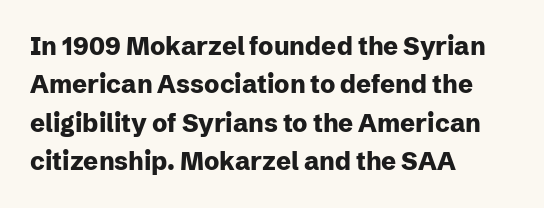
The image shows 25 px bold type, upright; set left-aligned, normal line spacing (1.54x), normal letter spacing, not underlined.
